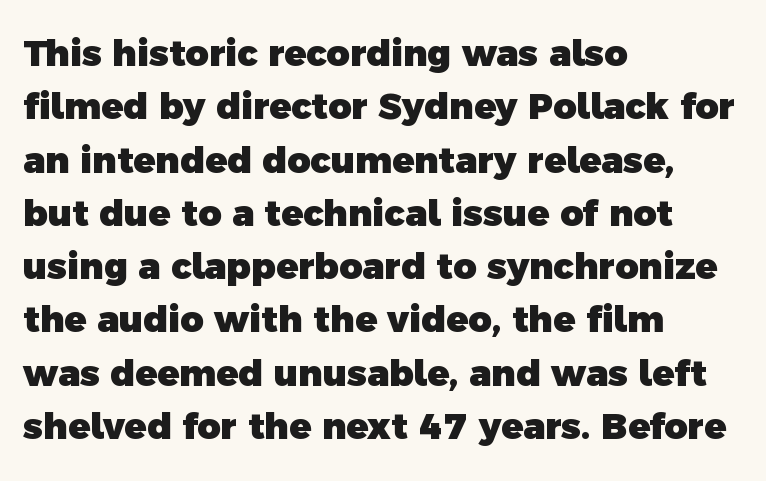
{"serif": "no", "bold": "yes", "weight": "heavy", "width": "normal", "x_height": "medium", "monospaced": "no", "underline": "no", "align": "left", "line_spacing": "normal", "line_spacing_ratio": 1.48, "letter_spacing": "normal", "letter_spacing_em": 0.0, "glyph_px": 36}
